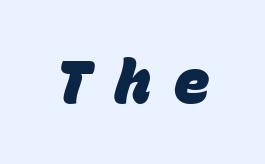
The line texture is sparse and dotted thanks to wide tracking. A dark, heavy texture on the line: the type is bold. Fixed-width glyphs throughout — classic coding-font behaviour. Quick note: underline off. What kind of face is this? One without serifs — a sans.
